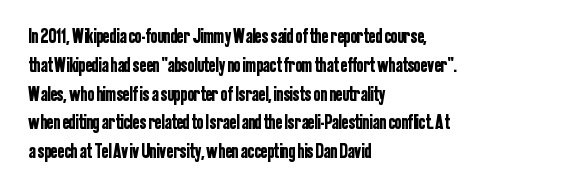
{"italic": "no", "underline": "no", "align": "left", "line_spacing": "normal", "line_spacing_ratio": 1.44, "letter_spacing": "normal", "letter_spacing_em": 0.0, "glyph_px": 20}
